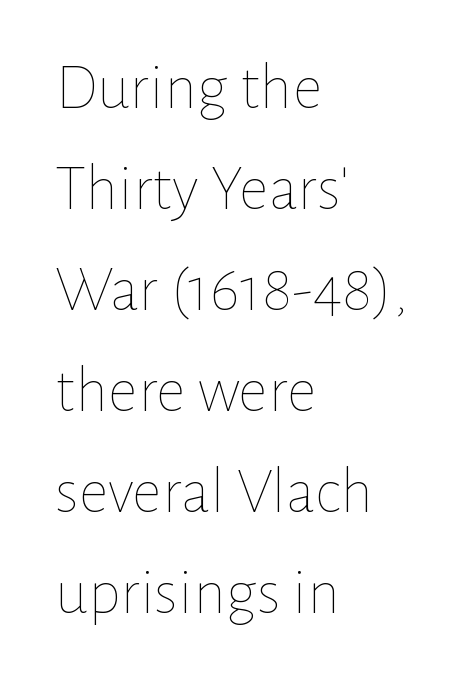
{"italic": "no", "bold": "no", "weight": "thin", "width": "normal", "stroke_contrast": "low", "x_height": "medium", "monospaced": "no", "underline": "no", "align": "left", "line_spacing": "normal", "line_spacing_ratio": 1.53, "letter_spacing": "normal", "letter_spacing_em": 0.0, "glyph_px": 66}
